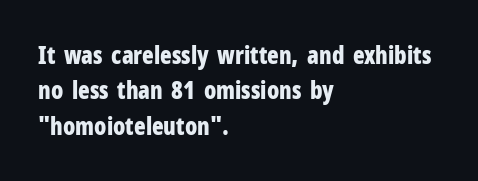
The baseline area is clear. Rendered with straight, roman letterforms. The face used here has the dense, thick strokes of a bold. One-word summary of the alignment: left.
